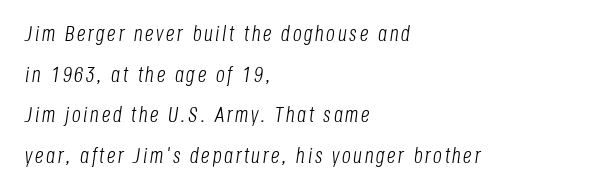
{"italic": "yes", "lean": "right", "slant_degrees": 8, "bold": "no", "underline": "no", "align": "left", "line_spacing_ratio": 1.85, "glyph_px": 22}
